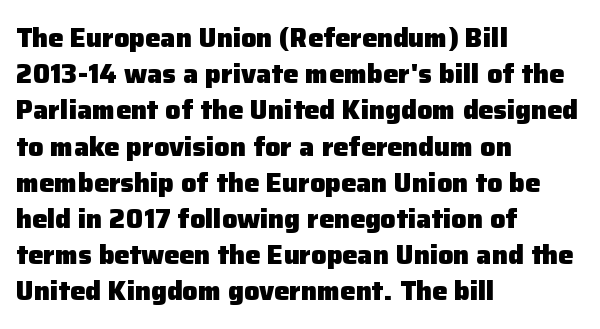
{"italic": "no", "bold": "yes", "underline": "no", "align": "left", "line_spacing": "normal", "line_spacing_ratio": 1.34, "letter_spacing": "normal", "letter_spacing_em": 0.0, "glyph_px": 27}
